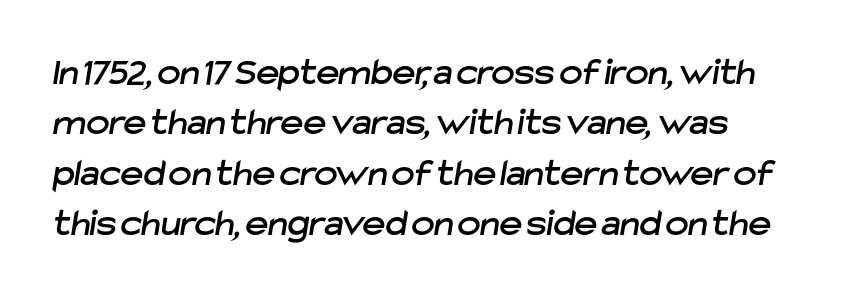
How are the letters spaced? Ordinarily, with no added tracking. The passage shown stacks its lines at a standard gap. Type without underlining. Proportional: the letters do not fall into vertical columns. What kind of face is this? One without serifs — a sans.
